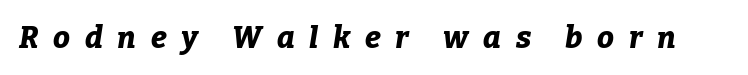
Q: Is the text bold? A: Yes.
Q: Is the text italic (slanted)? A: Yes, it leans right by about 9 degrees.
Q: Is the text underlined? A: No.
Q: Is the spacing between letters normal or unusually wide? A: Unusually wide.
Q: Width (condensed, normal, or wide)? A: Normal.
Q: Stroke contrast? A: Low.
Q: x-height? A: Medium.
Q: Monospaced? A: No.
